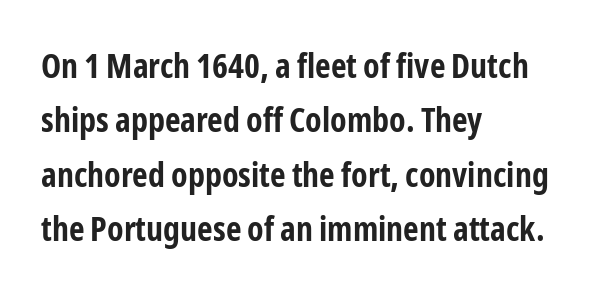
Q: Is the text bold? A: Yes.
Q: Is the text italic (slanted)? A: No, it is upright.
Q: Is the typeface a serif or a sans-serif typeface? A: Sans-serif.
Q: Is the text underlined? A: No.
Q: How is the paragraph aligned? A: Left-aligned.
Q: Is the spacing between letters normal or unusually wide? A: Normal.
Q: Is the spacing between lines tight, normal or loose? A: Normal.
Q: Width (condensed, normal, or wide)? A: Condensed.
Q: Stroke contrast? A: Low.
Q: x-height? A: Medium.
Q: Monospaced? A: No.
